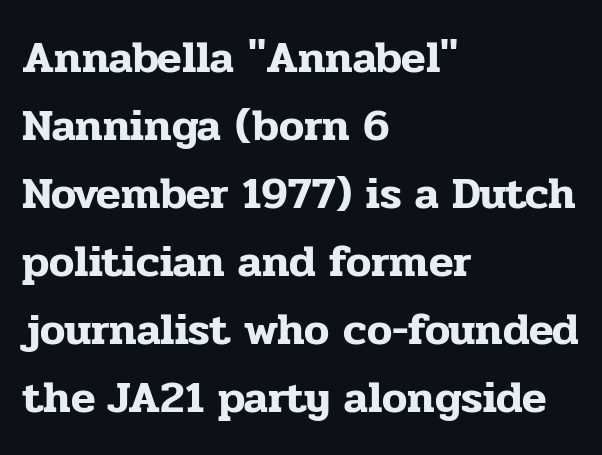
Q: Is the text italic (slanted)? A: No, it is upright.
Q: Is the typeface a serif or a sans-serif typeface? A: Serif.
Q: Is the text underlined? A: No.
Q: How is the paragraph aligned? A: Left-aligned.
Q: Is the spacing between letters normal or unusually wide? A: Normal.
Q: Is the spacing between lines tight, normal or loose? A: Normal.
Q: Width (condensed, normal, or wide)? A: Normal.
Q: Stroke contrast? A: Low.
Q: x-height? A: Medium.
Q: Monospaced? A: No.
